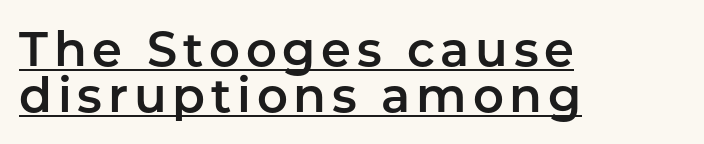
{"serif": "no", "italic": "no", "width": "normal", "stroke_contrast": "low", "x_height": "medium", "monospaced": "no", "underline": "yes", "align": "left", "line_spacing": "tight", "line_spacing_ratio": 0.95, "glyph_px": 48}
